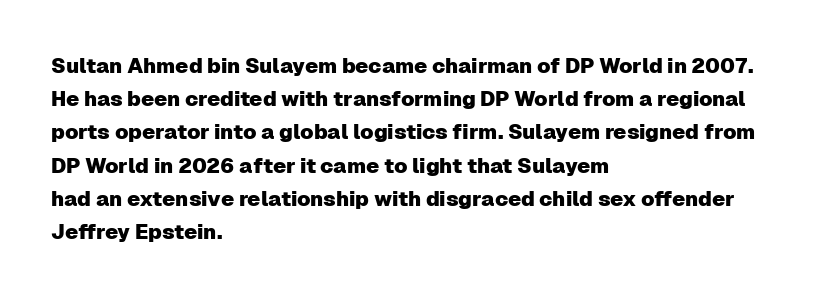
The image shows 21 px text type, upright; set left-aligned, normal line spacing (1.58x), normal letter spacing, not underlined.
